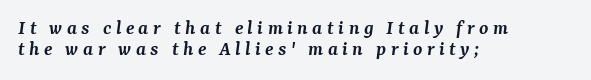
Q: Is the text bold? A: Semi-bold.
Q: Is the text italic (slanted)? A: Yes, it leans right by about 7 degrees.
Q: Is the text underlined? A: No.
Q: How is the paragraph aligned? A: Left-aligned.
Q: Is the spacing between letters normal or unusually wide? A: Unusually wide.
Q: Is the spacing between lines tight, normal or loose? A: Tight.
